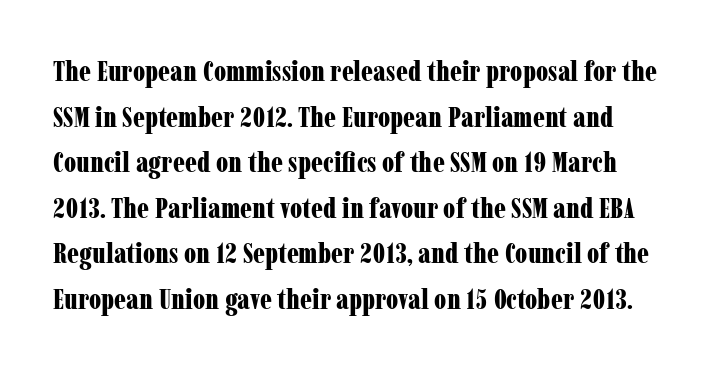
{"serif": "yes", "italic": "no", "bold": "yes", "weight": "bold", "width": "condensed", "stroke_contrast": "low", "x_height": "medium", "monospaced": "no", "underline": "no", "line_spacing": "normal", "line_spacing_ratio": 1.57, "letter_spacing": "normal", "letter_spacing_em": 0.0, "glyph_px": 29}
